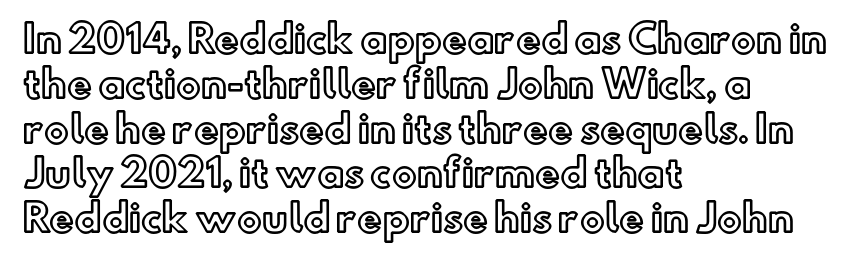
Ascenders rise straight up at ninety degrees. The gaps between neighbouring characters are ordinary and unremarkable. The text block is weighted toward the left margin, trailing off unevenly rightward. The strip under each line holds only bare page. Do the characters align in a grid? No, the font is proportional.
